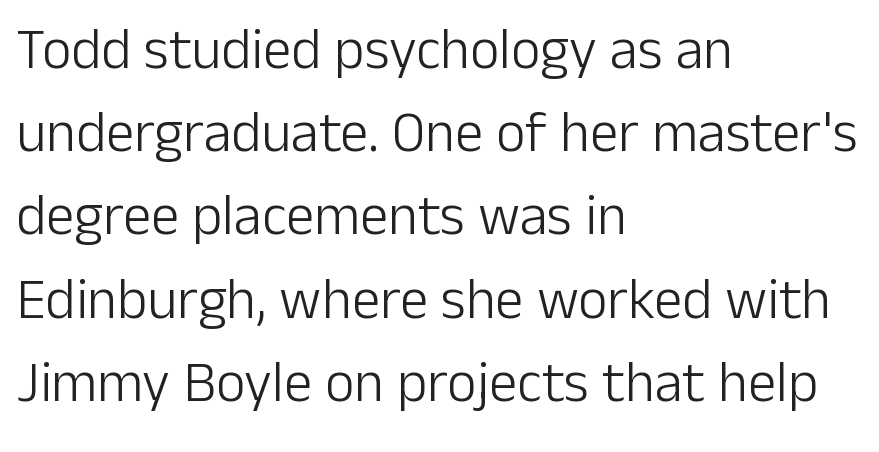
The image shows 57 px light sans-serif type, upright; set left-aligned, normal line spacing (1.46x), normal letter spacing, not underlined; low stroke contrast and a medium x-height.
